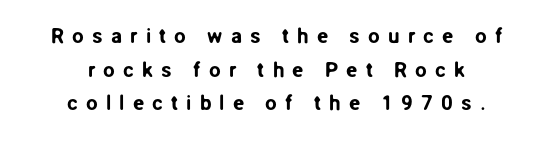
{"italic": "no", "underline": "no", "align": "center", "line_spacing": "normal", "line_spacing_ratio": 1.6, "letter_spacing": "wide", "letter_spacing_em": 0.38, "glyph_px": 21}
